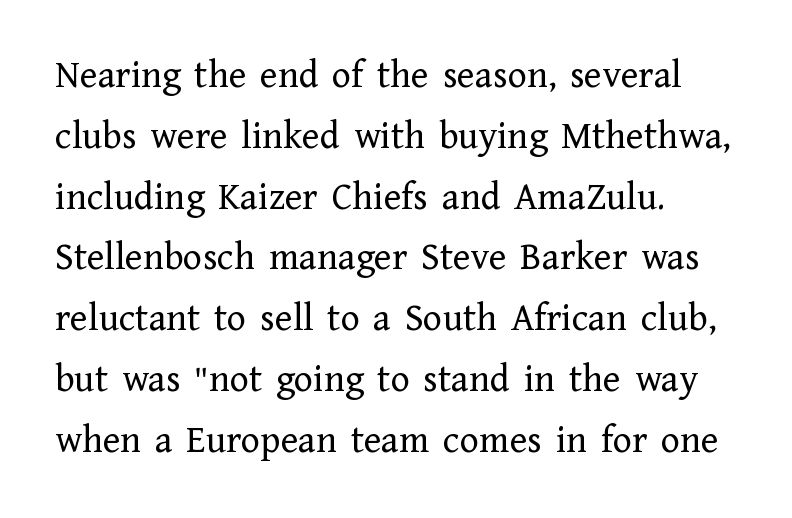
Letterform terminals end in serifs throughout the passage. Weight: in the light-to-regular range. The typesetter chose a ragged-right arrangement here. What's the leading like? Ordinary, nothing unusual. Each letter keeps its own natural width here, so spacing adapts to shape.
